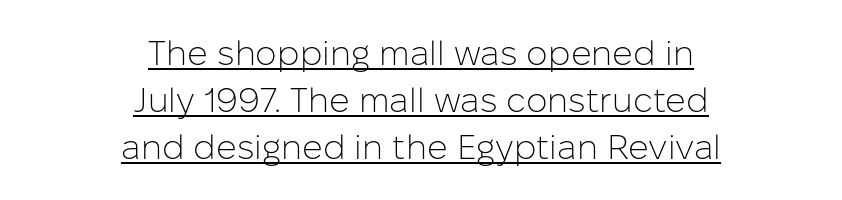
The image shows 34 px light sans-serif type, upright; set centered, normal line spacing (1.38x), normal letter spacing, underlined; low stroke contrast and a medium x-height.
